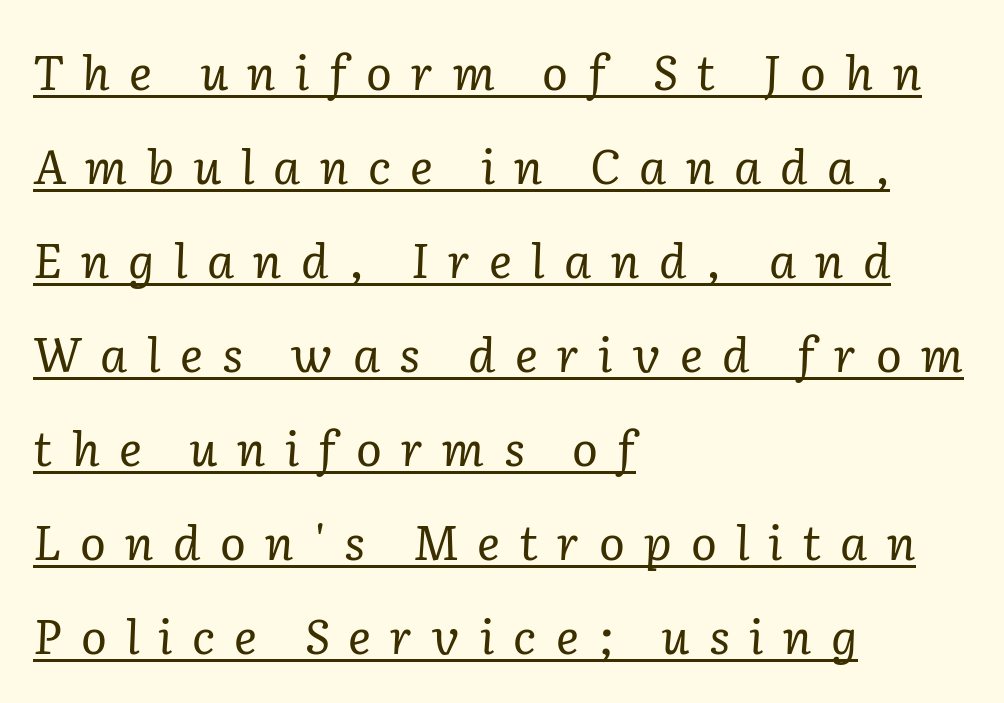
The image shows 48 px regular-weight serif type, italic (leaning right); set left-aligned, loose line spacing (1.96x), unusually wide letter spacing (+0.4 em), underlined; low stroke contrast and a medium x-height.
